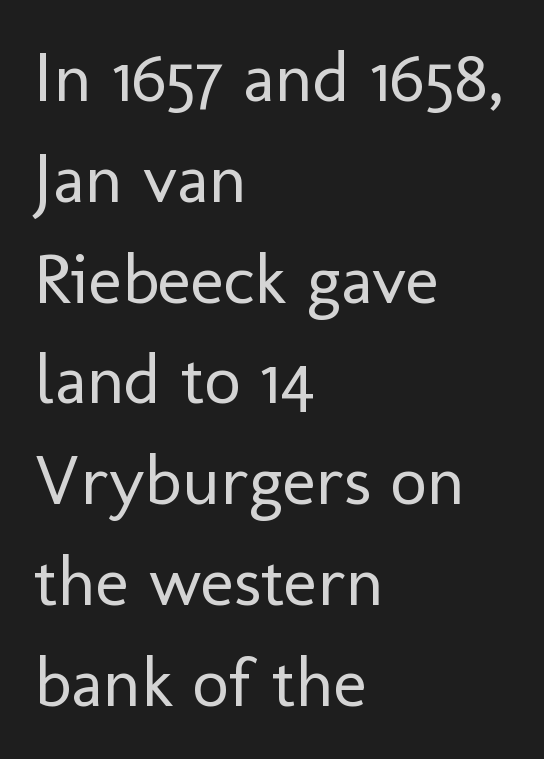
The image shows 71 px regular-weight sans-serif type, upright; set left-aligned, normal line spacing (1.42x), normal letter spacing, not underlined; low stroke contrast and a medium x-height.
